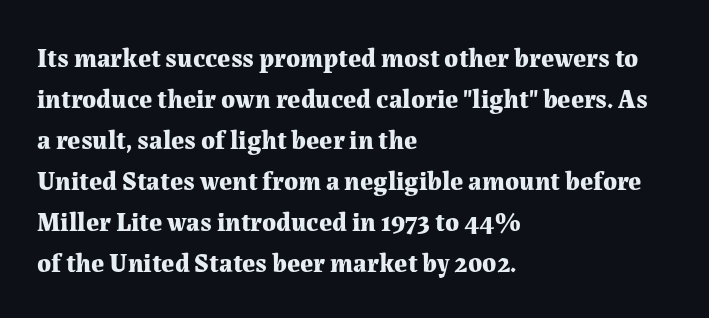
Q: Is the text bold? A: Yes.
Q: Is the text italic (slanted)? A: No, it is upright.
Q: Is the text underlined? A: No.
Q: How is the paragraph aligned? A: Left-aligned.
Q: Is the spacing between letters normal or unusually wide? A: Normal.
Q: Is the spacing between lines tight, normal or loose? A: Normal.
